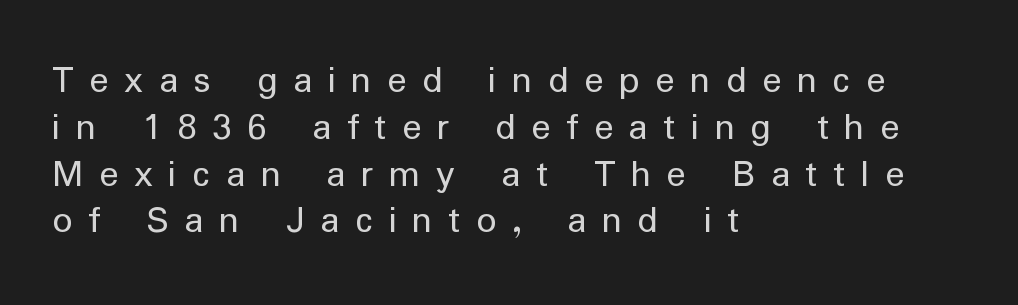
Words float on clear page, feet unadorned. A student would call this left alignment; a typographer would say flush left, rag right. Posture: upright roman. The line texture is sparse and dotted thanks to wide tracking. The text was rendered using a sans face with plain stroke endings. This sample has the flowing, uneven cadence of proportional lettering.
